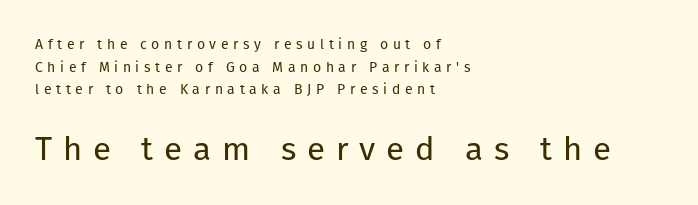
Each letter keeps its own natural width here, so spacing adapts to shape. Does extra space separate the letters? Yes, quite a lot of it. The axis of the letterforms is exactly vertical. The emphasis by scale lands on block number two, below.
